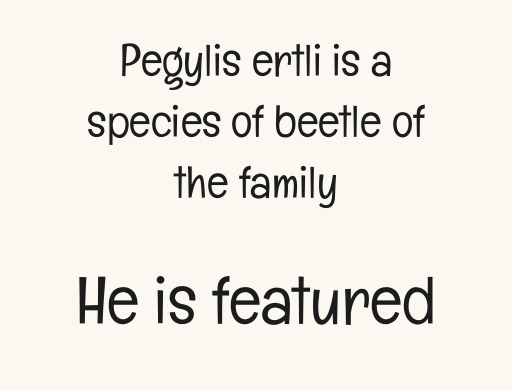
{"serif": "no", "italic": "no", "bold": "no", "weight": "light", "width": "condensed", "stroke_contrast": "low", "x_height": "medium", "monospaced": "no", "underline": "no", "align": "center", "line_spacing": "normal", "line_spacing_ratio": 1.36, "letter_spacing": "normal", "letter_spacing_em": 0.0, "larger_block": "second", "size_ratio": 1.49, "glyph_px": 67}
